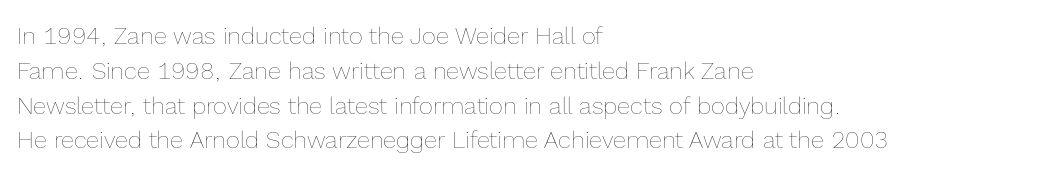
Q: Is the text bold? A: No.
Q: Is the text italic (slanted)? A: No, it is upright.
Q: Is the text underlined? A: No.
Q: How is the paragraph aligned? A: Left-aligned.
Q: Is the spacing between letters normal or unusually wide? A: Normal.
Q: Is the spacing between lines tight, normal or loose? A: Normal.
